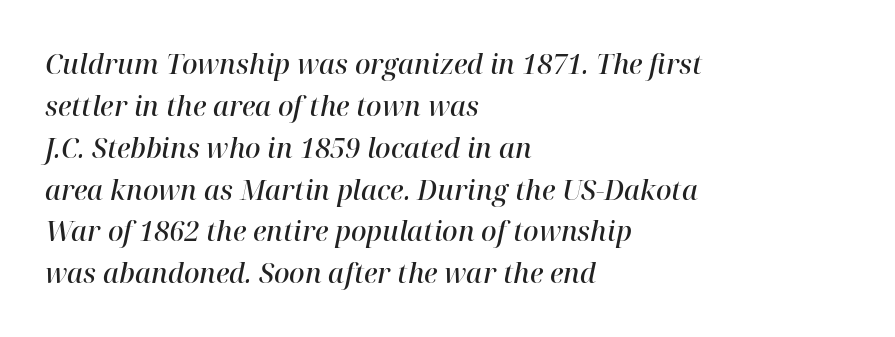
The image shows 27 px text type, italic (leaning right); set left-aligned, normal line spacing (1.55x), normal letter spacing, not underlined.
